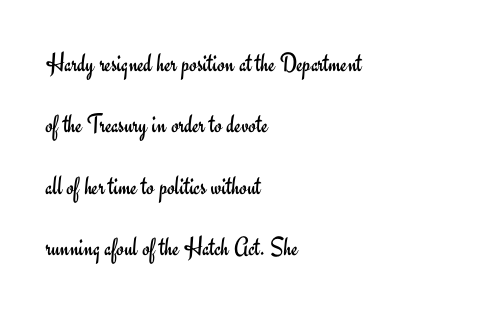
No chunkiness to these letters — they're not bold. Is the block centered? No — it sits flush against the left margin. How would I describe the line gaps? Wide and relaxed. Underlining? Definitely not there.
